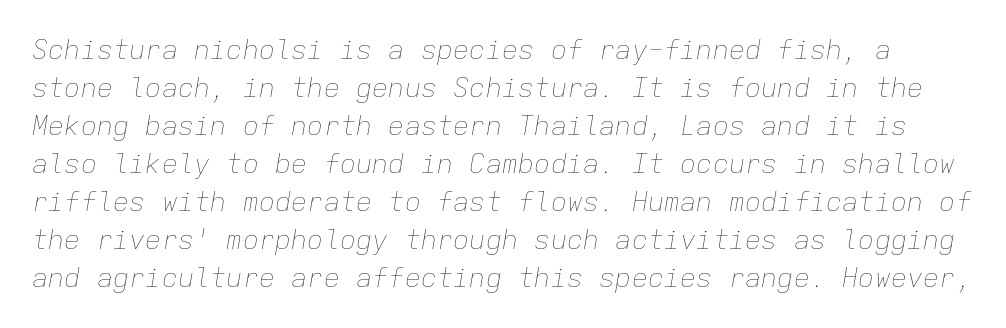
Q: Is the text bold? A: No.
Q: Is the text italic (slanted)? A: Yes, it leans right by about 9 degrees.
Q: Is the text underlined? A: No.
Q: Is the spacing between letters normal or unusually wide? A: Normal.
Q: Is the spacing between lines tight, normal or loose? A: Normal.
